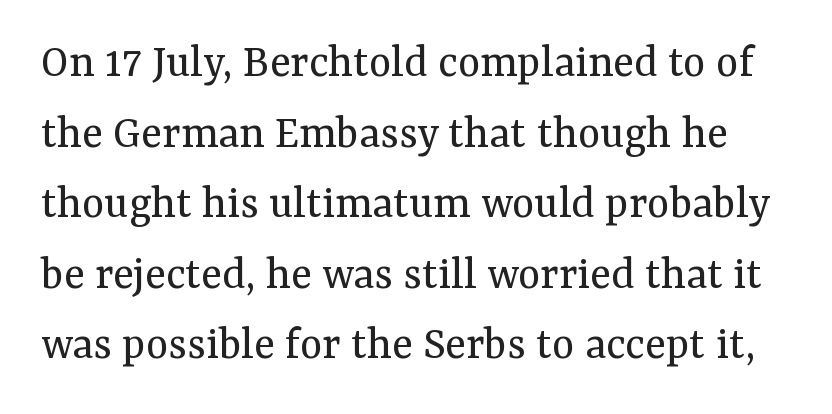
The image shows 48 px regular-weight serif type, upright; set normal line spacing (1.47x), normal letter spacing, not underlined; medium stroke contrast and a medium x-height.
